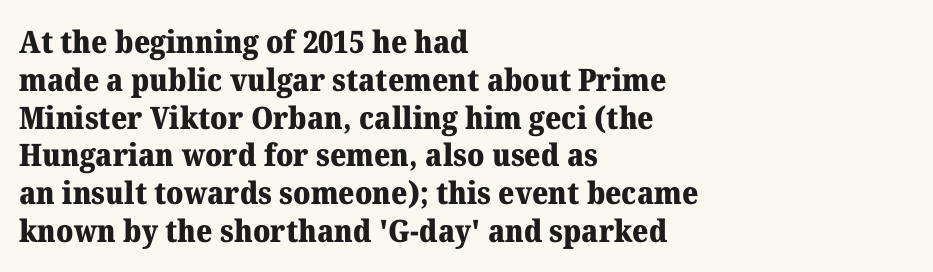
The image shows 31 px heavy serif type, upright; set left-aligned, line spacing 1.22x, normal letter spacing, not underlined; medium stroke contrast and a medium x-height.
